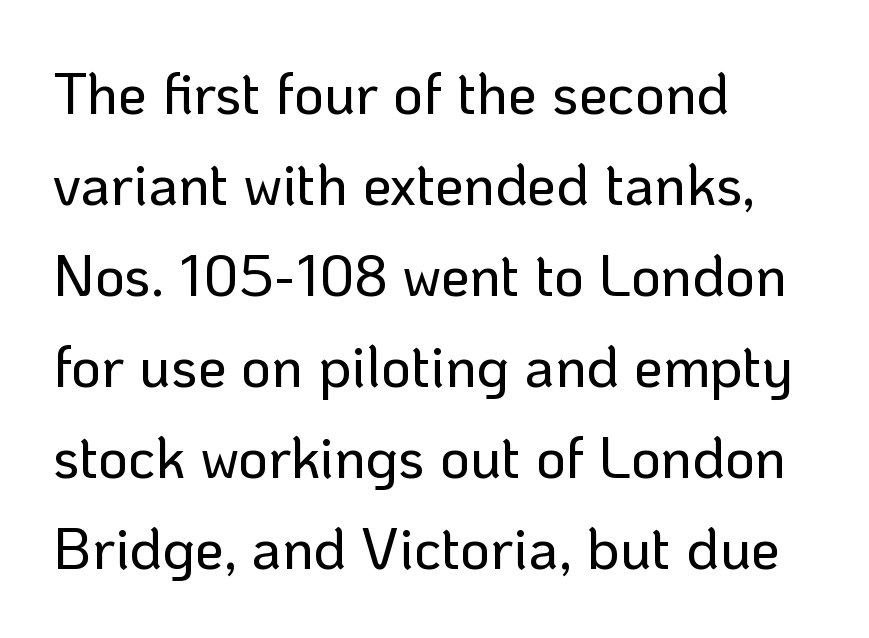
The image shows 58 px sans-serif type, upright; set left-aligned, normal line spacing (1.57x), normal letter spacing, not underlined; low stroke contrast and a medium x-height.
